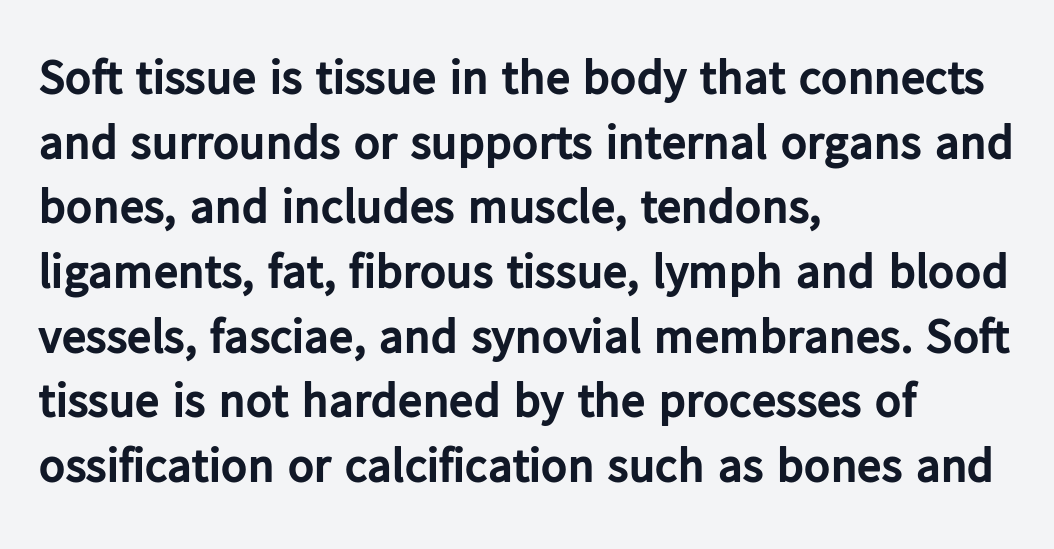
Italic? Not at all — the glyphs are vertical. Words appear dense and cohesive because spacing is normal. Check under the words: just untouched page. Each letter keeps its own natural width here, so spacing adapts to shape.
